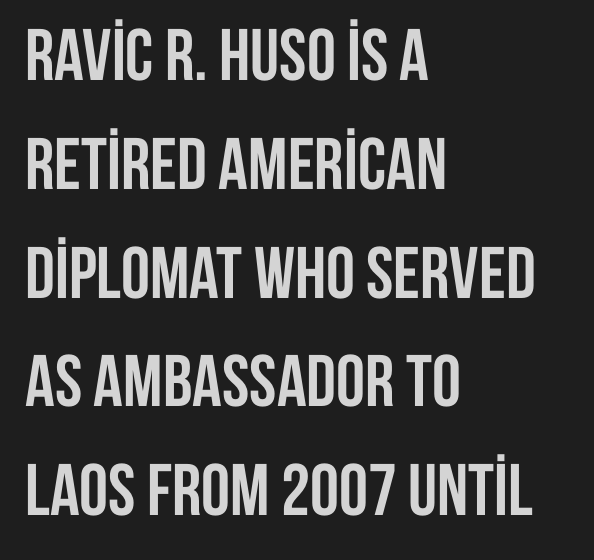
The image shows 73 px semibold, condensed sans-serif type, upright; set left-aligned, normal line spacing (1.49x), normal letter spacing, not underlined; low stroke contrast and a large x-height.
